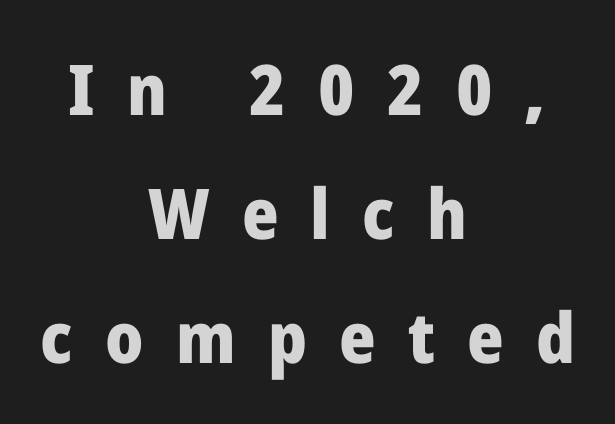
Q: Is the text bold? A: Yes.
Q: Is the text italic (slanted)? A: No, it is upright.
Q: Is the typeface a serif or a sans-serif typeface? A: Sans-serif.
Q: Is the text underlined? A: No.
Q: How is the paragraph aligned? A: Centered.
Q: Is the spacing between letters normal or unusually wide? A: Unusually wide.
Q: Width (condensed, normal, or wide)? A: Normal.
Q: Stroke contrast? A: Low.
Q: x-height? A: Medium.
Q: Monospaced? A: No.
